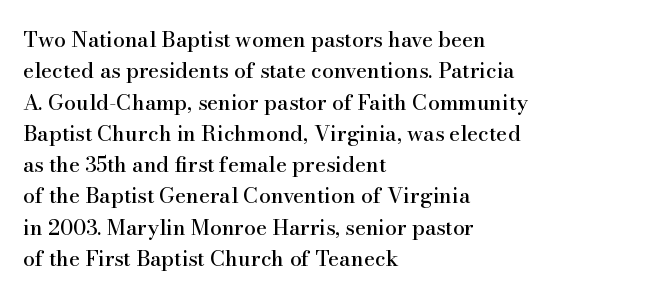
The compositor pushed each line to the left boundary. The designer left line spacing at the default. The rendering keeps characters at their native spacing. No italicization has been applied; the sample stays upright. Clear beneath every line of the passage.
